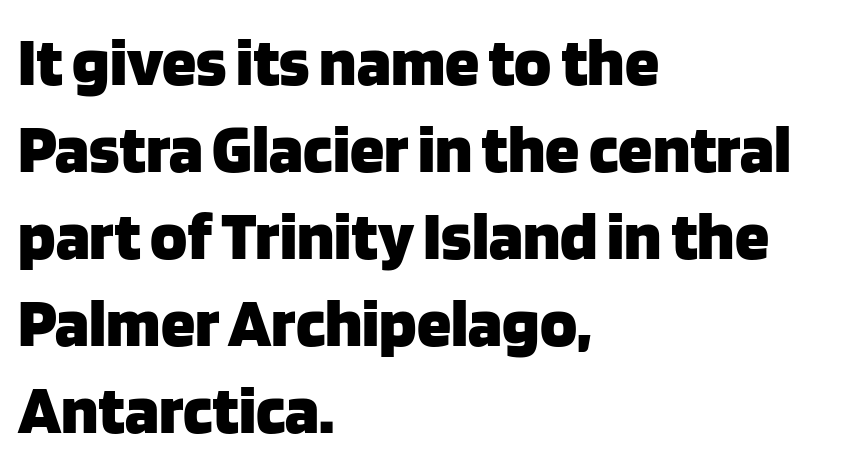
Q: Is the text bold? A: Yes.
Q: Is the text italic (slanted)? A: No, it is upright.
Q: Is the typeface a serif or a sans-serif typeface? A: Sans-serif.
Q: Is the text underlined? A: No.
Q: How is the paragraph aligned? A: Left-aligned.
Q: Is the spacing between letters normal or unusually wide? A: Normal.
Q: Is the spacing between lines tight, normal or loose? A: Normal.
Q: Width (condensed, normal, or wide)? A: Normal.
Q: Stroke contrast? A: Low.
Q: x-height? A: Large.
Q: Monospaced? A: No.
